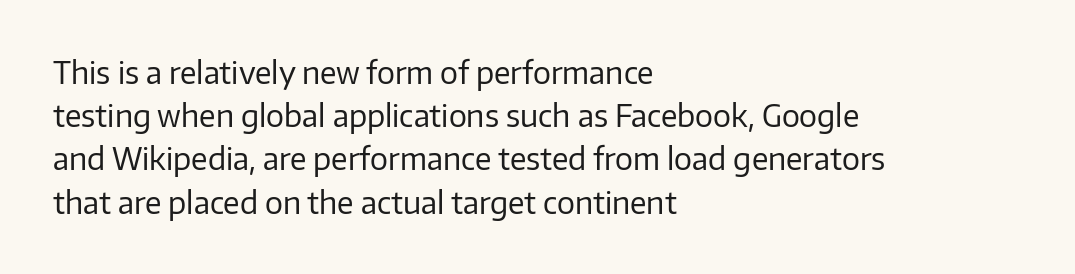
Nope, not italic — everything's standing straight. The rendering shows plain stroke endings on the letterforms — a sans-serif design. Evenly set lines give the paragraph a standard silhouette. Letters rest on an invisible, unmarked baseline.
